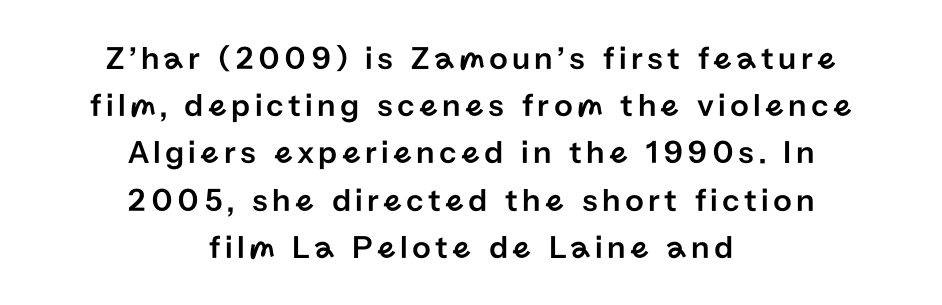
Look at the bottom of the vertical strokes: they stop flat, with no serifs. The lettering stays uniformly vertical, giving the passage a roman look. Does the copy run flush right? No — it is centered line by line. Spacing verdict: proportional, widths tailored to each character.
